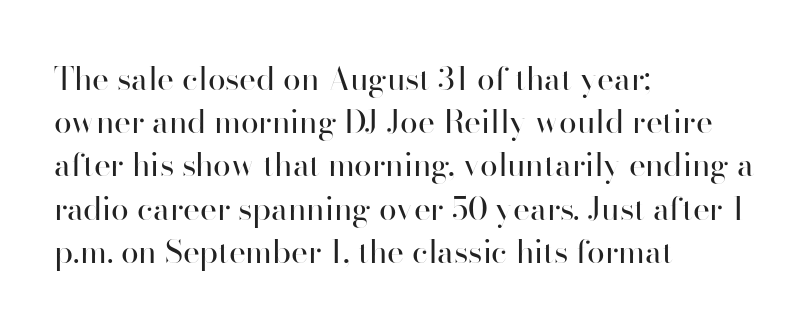
Line starts are locked; line ends wander. Is the letter spacing exaggerated? No — it looks like the ordinary default. Typographically, this falls in the sans-serif category. The vertical gap from one line to the next is medium. No italicization has been applied; the sample stays upright. The weight tops out at a normal text grade.
